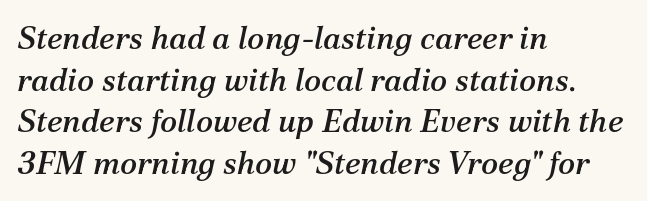
{"serif": "yes", "italic": "yes", "lean": "right", "slant_degrees": 12, "width": "normal", "stroke_contrast": "medium", "x_height": "medium", "monospaced": "no", "underline": "no", "align": "left", "line_spacing": "normal", "line_spacing_ratio": 1.3, "letter_spacing": "normal", "letter_spacing_em": 0.0, "glyph_px": 32}
